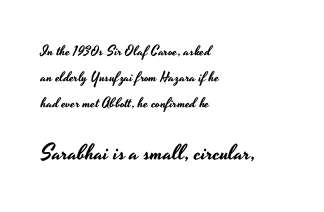
The letterforms sit shoulder to shoulder at normal distance. Larger block? The one below; the one above is distinctly smaller. A student would call this left alignment; a typographer would say flush left, rag right.
